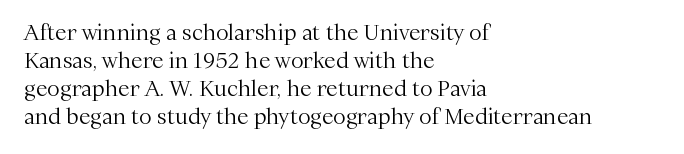
The paragraph has a hard left edge and a soft right edge. Rows of type keep a routine distance in the vertical direction. The letters sit at their default tracking, neither squeezed nor spread. Posture: vertical.
